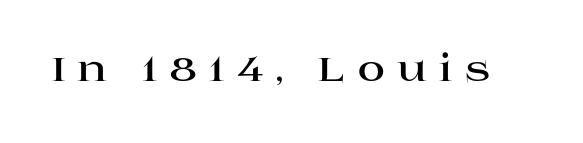
{"serif": "yes", "italic": "no", "bold": "yes", "weight": "bold", "width": "wide", "stroke_contrast": "high", "x_height": "large", "monospaced": "no", "underline": "no", "letter_spacing": "wide", "letter_spacing_em": 0.31, "glyph_px": 38}
